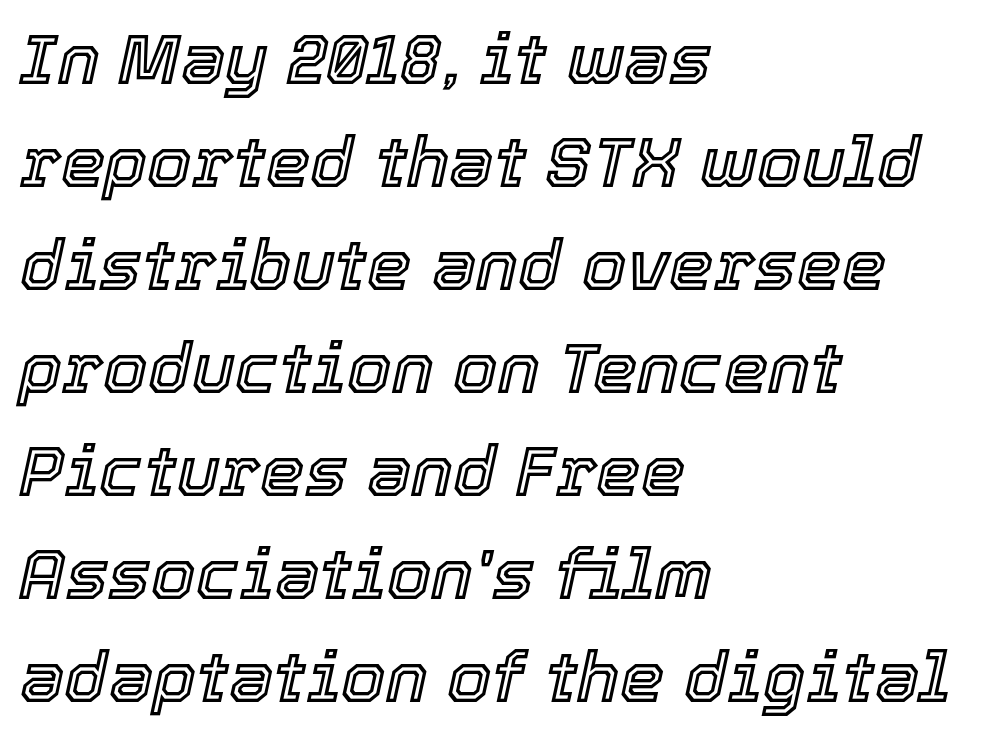
{"italic": "yes", "lean": "right", "slant_degrees": 12, "width": "normal", "x_height": "medium", "monospaced": "no", "underline": "no", "align": "left", "line_spacing": "normal", "line_spacing_ratio": 1.45, "letter_spacing": "normal", "letter_spacing_em": 0.0, "glyph_px": 71}
